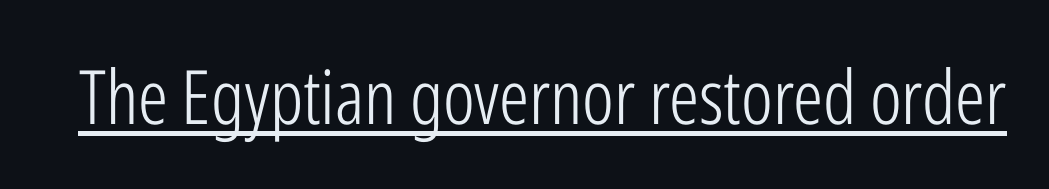
Beneath each row of characters lies a ruled line. This reads as an unemphasized weight, regular at the heaviest. Tracking here is standard; glyphs follow each other at the usual distance. Note the varied advance widths — an 'i' is clearly narrower than an 'm'. The font family rendered here belongs to the sans-serif group.
